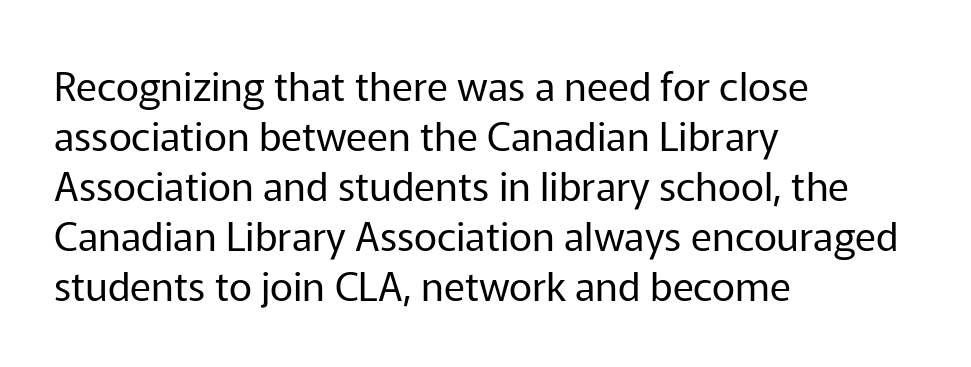
Q: Is the text bold? A: No.
Q: Is the text italic (slanted)? A: No, it is upright.
Q: Is the typeface a serif or a sans-serif typeface? A: Sans-serif.
Q: Is the text underlined? A: No.
Q: How is the paragraph aligned? A: Left-aligned.
Q: Is the spacing between letters normal or unusually wide? A: Normal.
Q: Is the spacing between lines tight, normal or loose? A: Normal.
Q: Width (condensed, normal, or wide)? A: Normal.
Q: Stroke contrast? A: Low.
Q: x-height? A: Medium.
Q: Monospaced? A: No.
